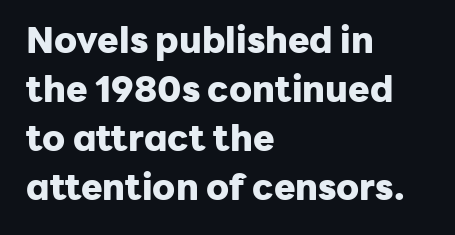
The lines are quadded left. The leading is moderate, giving the passage an even texture. Strong, thick strokes mark this as bold type. A typesetter would label this face a sans.
